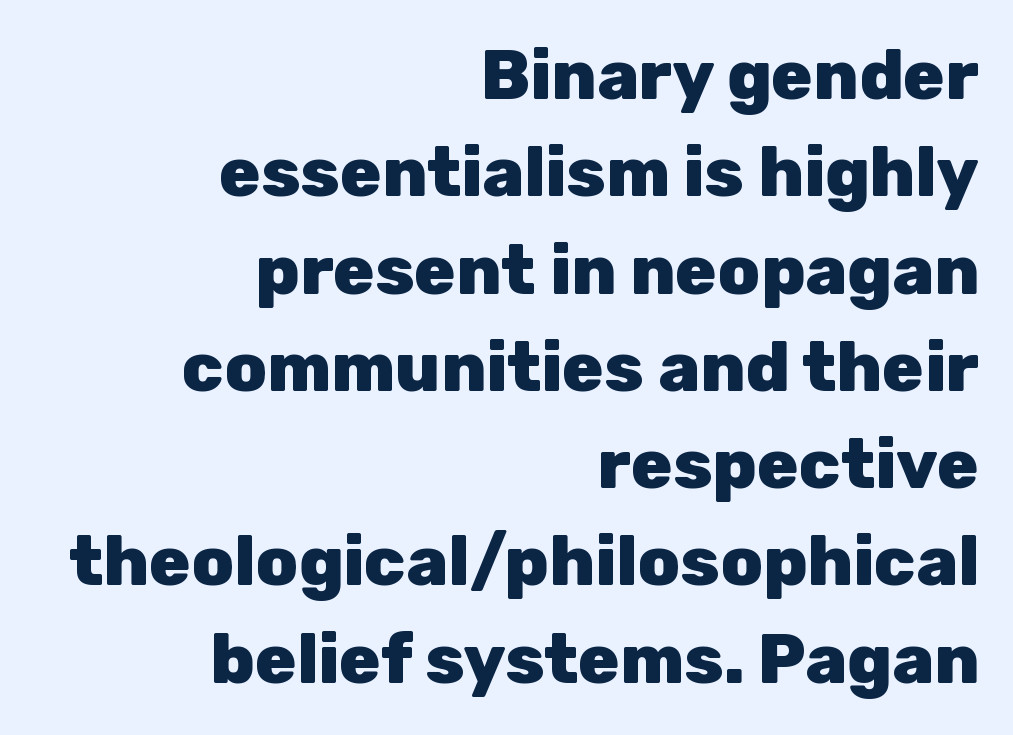
Type style note: lacks serifs. The leading is moderate, giving the passage an even texture. The line texture is even and compact thanks to regular tracking. The passage shown is emphatically bold. The rendering uses natural spacing where letterforms have individual widths.
